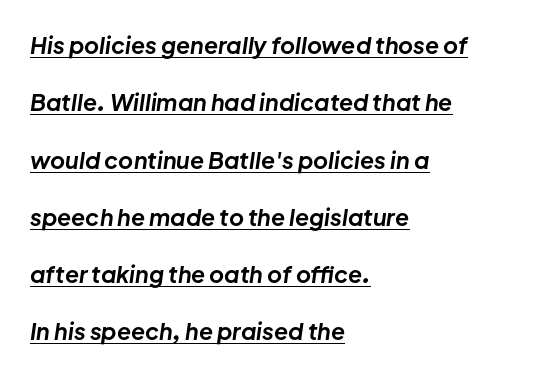
Q: Is the text bold? A: Yes.
Q: Is the text italic (slanted)? A: Yes, it leans right by about 8 degrees.
Q: Is the text underlined? A: Yes.
Q: How is the paragraph aligned? A: Left-aligned.
Q: Is the spacing between letters normal or unusually wide? A: Normal.
Q: Is the spacing between lines tight, normal or loose? A: Loose.
